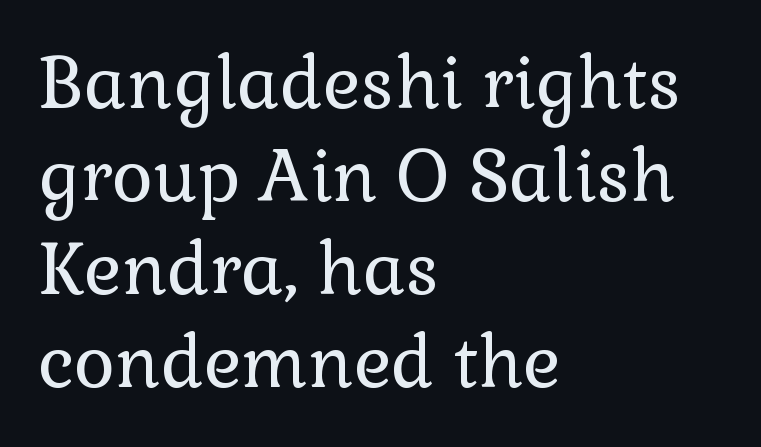
The zone under the glyphs is completely vacant. Here the glyphs are tracked normally, forming tight word shapes. The rag falls on the right side of this text block. The rendering uses natural spacing where letterforms have individual widths.
